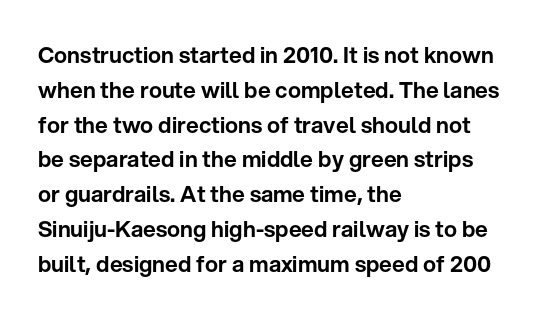
Q: Is the text italic (slanted)? A: No, it is upright.
Q: Is the text underlined? A: No.
Q: How is the paragraph aligned? A: Left-aligned.
Q: Is the spacing between letters normal or unusually wide? A: Normal.
Q: Is the spacing between lines tight, normal or loose? A: Normal.
